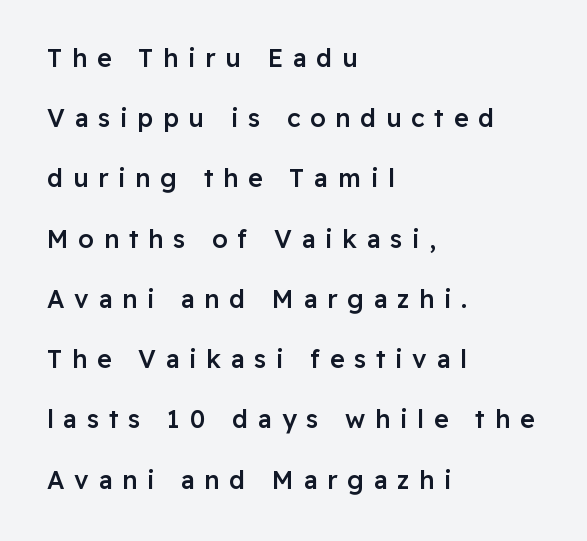
Q: Is the text bold? A: Semi-bold.
Q: Is the text italic (slanted)? A: No, it is upright.
Q: Is the text underlined? A: No.
Q: How is the paragraph aligned? A: Left-aligned.
Q: Is the spacing between letters normal or unusually wide? A: Unusually wide.
Q: Is the spacing between lines tight, normal or loose? A: Loose.
